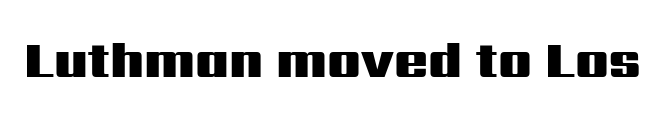
What stands out about the letter spacing? Nothing — it is the standard amount. The face used here is proportionally spaced, like ordinary book or web type. Each row of text sits above clean, open space. The typeface chosen for these lines omits serifs. Strokes here are thick enough to call this a true bold.
